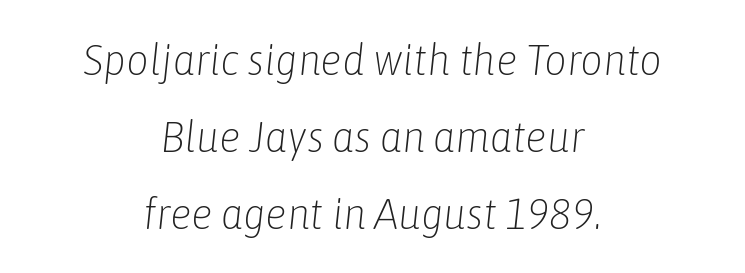
Q: Is the text bold? A: No.
Q: Is the text italic (slanted)? A: Yes, it leans right by about 6 degrees.
Q: Is the text underlined? A: No.
Q: How is the paragraph aligned? A: Centered.
Q: Is the spacing between letters normal or unusually wide? A: Normal.
Q: Width (condensed, normal, or wide)? A: Condensed.
Q: Stroke contrast? A: Low.
Q: x-height? A: Medium.
Q: Monospaced? A: No.
